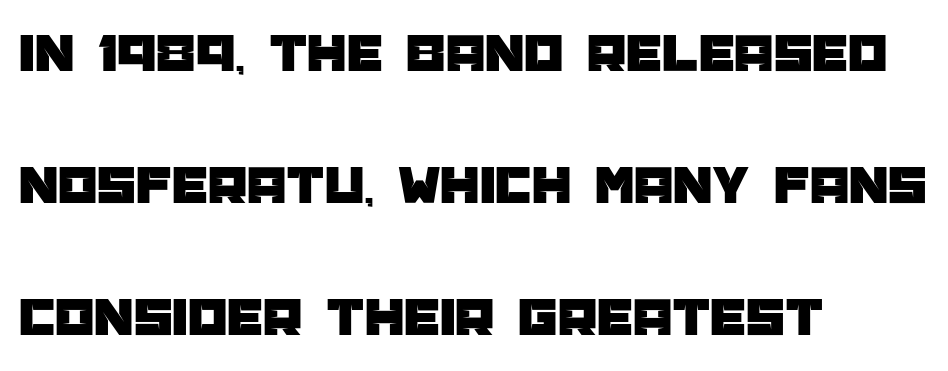
{"serif": "no", "italic": "no", "width": "normal", "stroke_contrast": "low", "x_height": "large", "monospaced": "no", "underline": "no", "align": "left", "line_spacing": "loose", "line_spacing_ratio": 2.36, "letter_spacing": "normal", "letter_spacing_em": 0.0, "glyph_px": 56}
